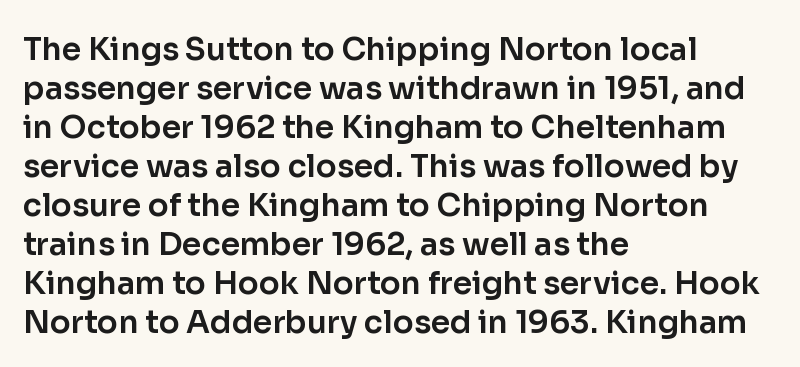
Which margin do the lines hug? The left one — the right edge is uneven. These lines are rendered in a variable-pitch font. Baseline-to-baseline distance is the conventional proportion of letter height. The passage shown is typeset with a sans-serif family. Posture: vertical.
